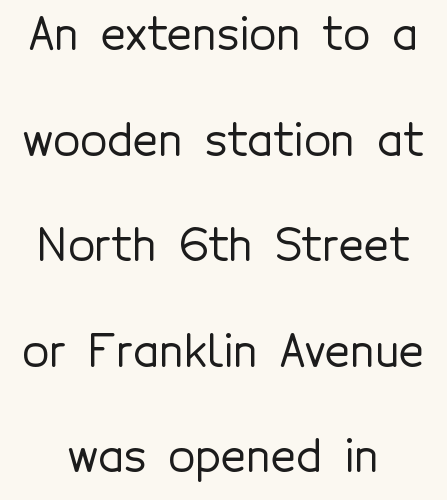
{"serif": "no", "italic": "no", "width": "normal", "x_height": "medium", "monospaced": "no", "underline": "no", "align": "center", "line_spacing": "loose", "line_spacing_ratio": 2.4, "letter_spacing": "normal", "letter_spacing_em": 0.0, "glyph_px": 44}
